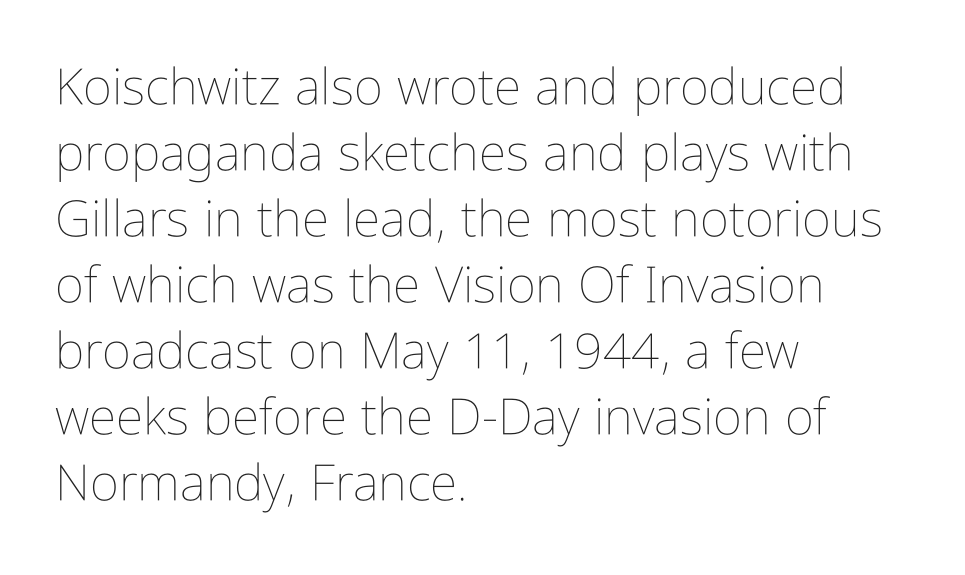
Stem width sits at or under what a default text font uses. Each letter keeps its own natural width here, so spacing adapts to shape. The gaps between neighbouring characters are ordinary and unremarkable. This is the regular roman posture of the typeface. The lines are quadded left. Notice how descenders clear the ascenders below comfortably — that's standard leading.
